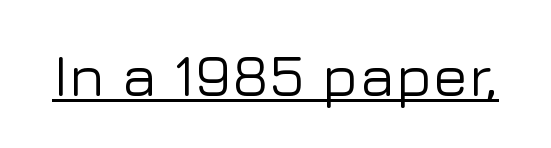
{"serif": "no", "italic": "no", "width": "normal", "stroke_contrast": "low", "x_height": "medium", "monospaced": "no", "underline": "yes", "letter_spacing": "normal", "letter_spacing_em": 0.0, "glyph_px": 59}
